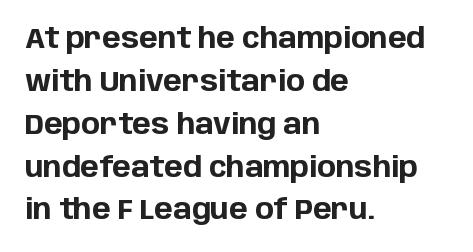
{"serif": "no", "italic": "no", "bold": "yes", "weight": "bold", "width": "normal", "stroke_contrast": "low", "x_height": "large", "monospaced": "no", "underline": "no", "align": "left", "line_spacing": "normal", "line_spacing_ratio": 1.53, "letter_spacing": "normal", "letter_spacing_em": 0.0, "glyph_px": 28}
